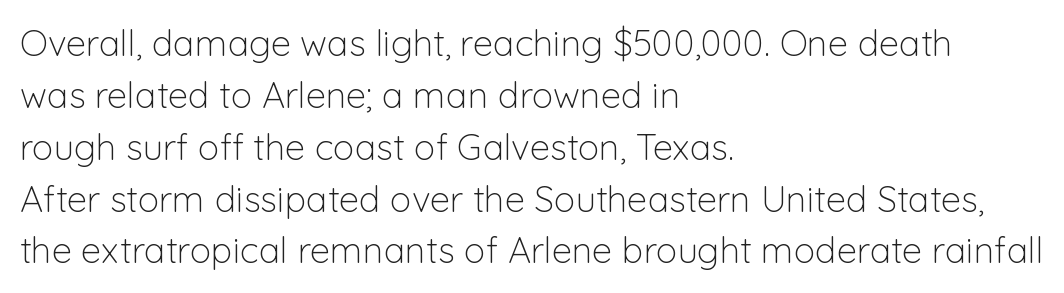
The image shows 36 px light sans-serif type, upright; set left-aligned, normal line spacing (1.44x), normal letter spacing, not underlined; low stroke contrast and a medium x-height.
